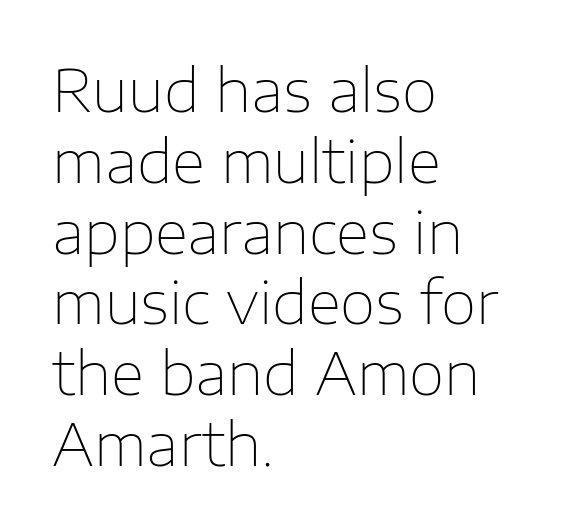
The image shows 58 px thin sans-serif type, upright; set left-aligned, line spacing 1.22x, normal letter spacing, not underlined; low stroke contrast and a medium x-height.
